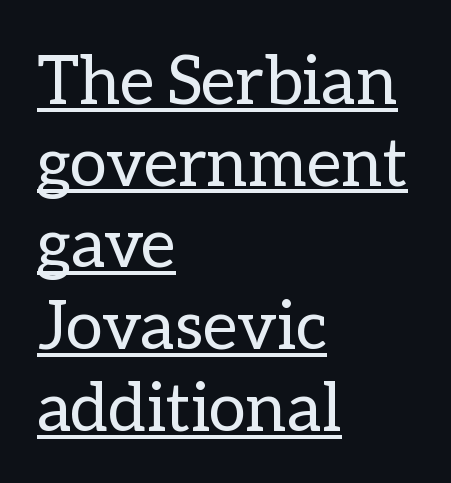
Q: Is the text bold? A: No.
Q: Is the text italic (slanted)? A: No, it is upright.
Q: Is the text underlined? A: Yes.
Q: How is the paragraph aligned? A: Left-aligned.
Q: Is the spacing between letters normal or unusually wide? A: Normal.
Q: Width (condensed, normal, or wide)? A: Normal.
Q: Stroke contrast? A: Low.
Q: x-height? A: Medium.
Q: Monospaced? A: No.
